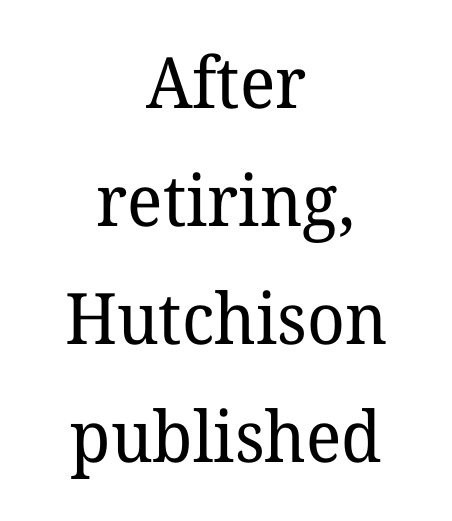
{"serif": "yes", "italic": "no", "bold": "no", "weight": "regular", "width": "normal", "stroke_contrast": "low", "x_height": "medium", "monospaced": "no", "underline": "no", "align": "center", "line_spacing": "normal", "line_spacing_ratio": 1.66, "letter_spacing": "normal", "letter_spacing_em": 0.0, "glyph_px": 71}
